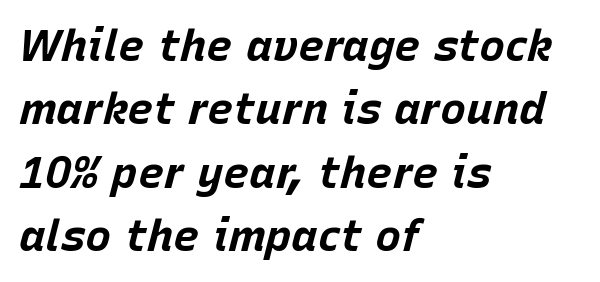
{"italic": "yes", "lean": "right", "slant_degrees": 15, "bold": "yes", "weight": "bold", "width": "normal", "stroke_contrast": "low", "x_height": "large", "monospaced": "no", "underline": "no", "align": "left", "line_spacing": "normal", "line_spacing_ratio": 1.44, "letter_spacing": "normal", "letter_spacing_em": 0.0, "glyph_px": 44}
